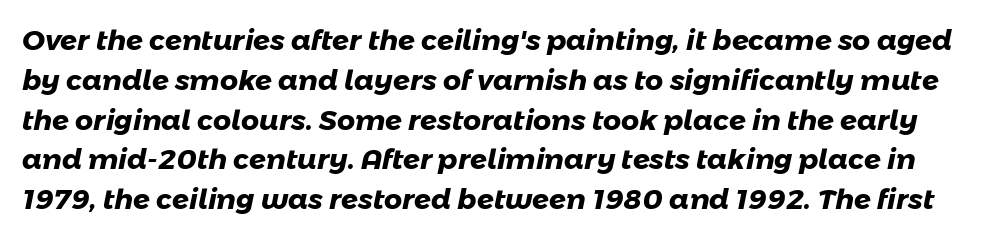
{"serif": "no", "bold": "yes", "weight": "heavy", "width": "normal", "stroke_contrast": "low", "x_height": "medium", "monospaced": "no", "underline": "no", "line_spacing": "normal", "line_spacing_ratio": 1.42, "letter_spacing": "normal", "letter_spacing_em": 0.0, "glyph_px": 28}
